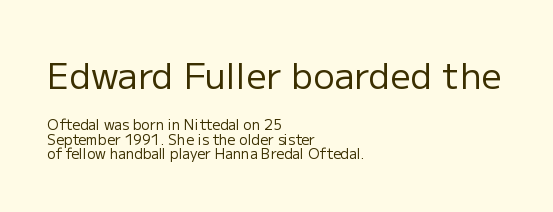
{"serif": "no", "italic": "no", "bold": "no", "weight": "regular", "width": "normal", "stroke_contrast": "low", "x_height": "medium", "monospaced": "no", "underline": "no", "align": "left", "line_spacing": "tight", "line_spacing_ratio": 1.04, "letter_spacing": "normal", "letter_spacing_em": 0.0, "larger_block": "first", "size_ratio": 2.57, "glyph_px": 36}
